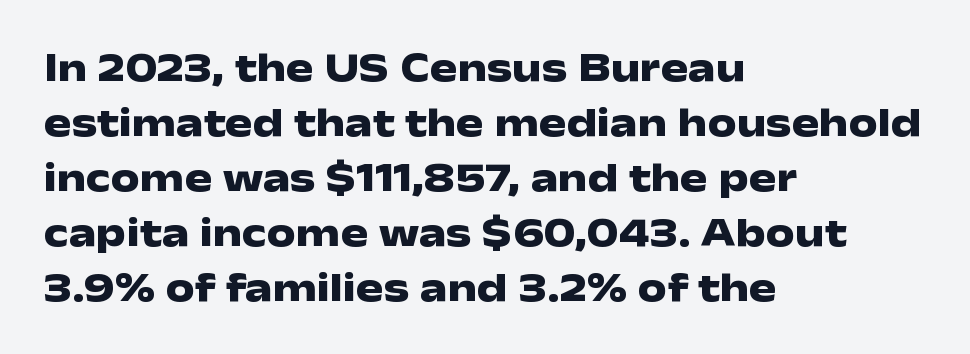
The image shows 41 px heavy, wide sans-serif type, upright; set left-aligned, normal line spacing (1.34x), normal letter spacing, not underlined; low stroke contrast and a medium x-height.
